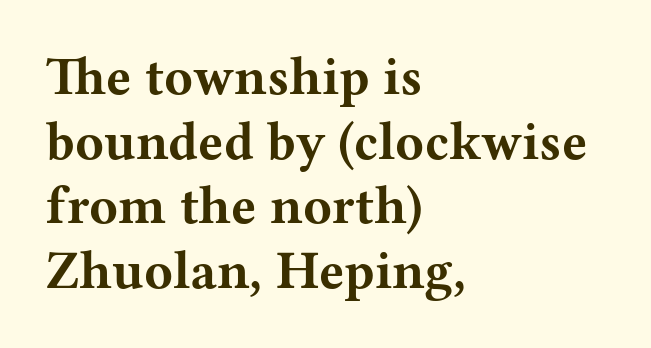
The image shows 53 px bold, wide serif type, upright; set left-aligned, line spacing 1.22x, normal letter spacing, not underlined; medium stroke contrast and a medium x-height.
